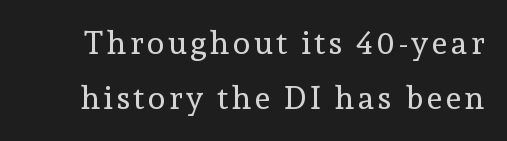
Q: Is the text bold? A: No.
Q: Is the text italic (slanted)? A: No, it is upright.
Q: Is the typeface a serif or a sans-serif typeface? A: Serif.
Q: Is the text underlined? A: No.
Q: Width (condensed, normal, or wide)? A: Normal.
Q: x-height? A: Medium.
Q: Monospaced? A: No.
